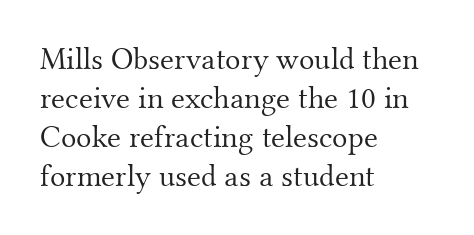
Q: Is the text bold? A: No.
Q: Is the text italic (slanted)? A: No, it is upright.
Q: Is the typeface a serif or a sans-serif typeface? A: Serif.
Q: Is the text underlined? A: No.
Q: How is the paragraph aligned? A: Left-aligned.
Q: Is the spacing between letters normal or unusually wide? A: Normal.
Q: Width (condensed, normal, or wide)? A: Normal.
Q: Stroke contrast? A: Medium.
Q: x-height? A: Small.
Q: Monospaced? A: No.
